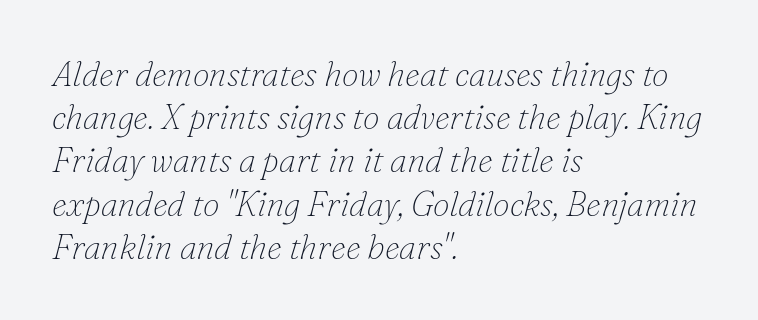
The image shows 34 px thin serif type, italic (leaning right); set left-aligned, normal line spacing (1.27x), normal letter spacing, not underlined; low stroke contrast and a small x-height.
